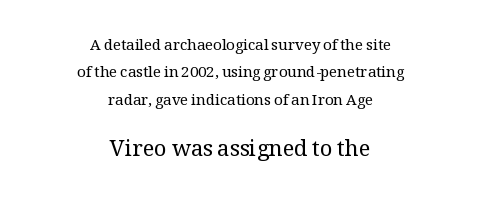
The image shows 22 px text type, upright; set centered, line spacing 1.82x, normal letter spacing, not underlined; the second (bottom) block is 1.47x larger.
